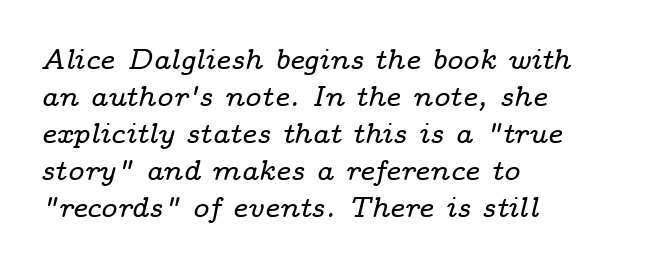
Q: Is the text italic (slanted)? A: Yes, it leans right by about 14 degrees.
Q: Is the typeface a serif or a sans-serif typeface? A: Serif.
Q: Is the text underlined? A: No.
Q: How is the paragraph aligned? A: Left-aligned.
Q: Is the spacing between letters normal or unusually wide? A: Normal.
Q: Is the spacing between lines tight, normal or loose? A: Normal.
Q: Width (condensed, normal, or wide)? A: Wide.
Q: Stroke contrast? A: Low.
Q: x-height? A: Medium.
Q: Monospaced? A: No.
